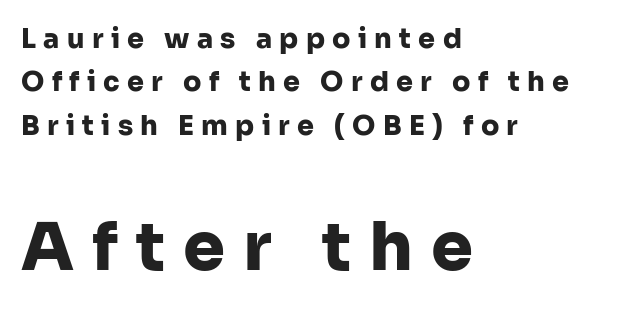
{"serif": "no", "italic": "no", "bold": "yes", "weight": "heavy", "width": "normal", "stroke_contrast": "low", "x_height": "medium", "monospaced": "no", "underline": "no", "align": "left", "line_spacing": "normal", "line_spacing_ratio": 1.61, "letter_spacing": "wide", "letter_spacing_em": 0.27, "larger_block": "second", "size_ratio": 2.48, "glyph_px": 67}
